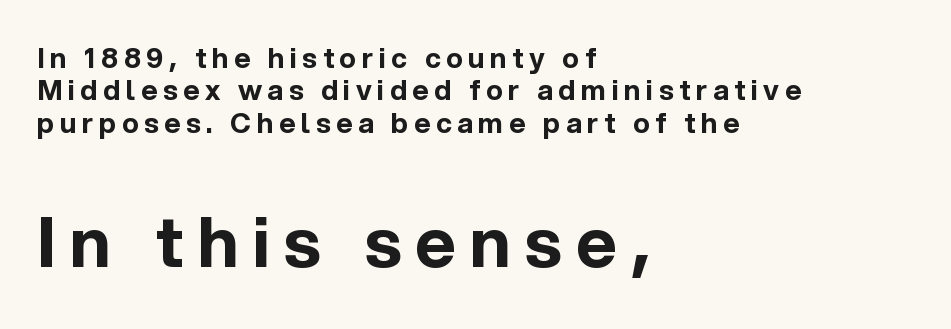
{"serif": "no", "italic": "no", "bold": "yes", "weight": "bold", "width": "normal", "x_height": "medium", "monospaced": "no", "underline": "no", "align": "left", "line_spacing_ratio": 1.16, "letter_spacing": "wide", "letter_spacing_em": 0.2, "larger_block": "second", "size_ratio": 2.5, "glyph_px": 70}
